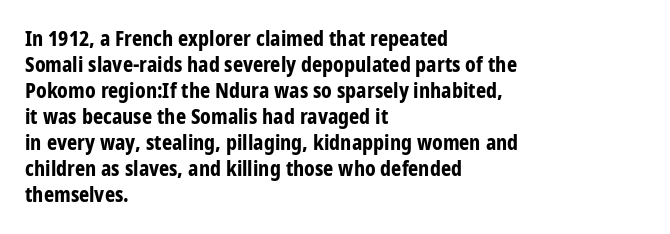
The lettering holds an erect, upright posture throughout. The text block is weighted toward the left margin, trailing off unevenly rightward. The strokes are fattened all the way to bold. Bare-footed words on every line.
